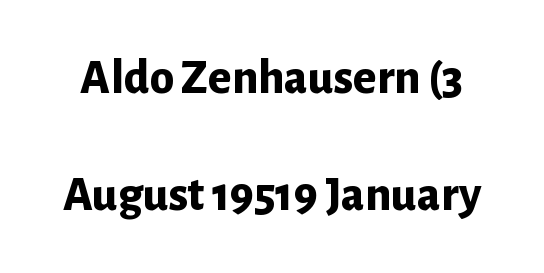
These lines are composed in type without serifs. Ascenders rise straight up at ninety degrees. The strip under each line holds only bare page. Each letter keeps its own natural width here, so spacing adapts to shape.
